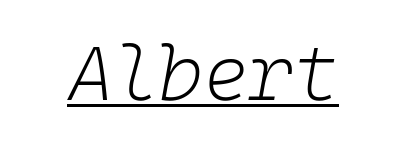
This is oblique type, the kind used for emphasis or titles. Tracking value appears to be zero — textbook default spacing. Heaviness? Minimal to ordinary, like unemphasized prose. A rule runs beneath these lines of type.
